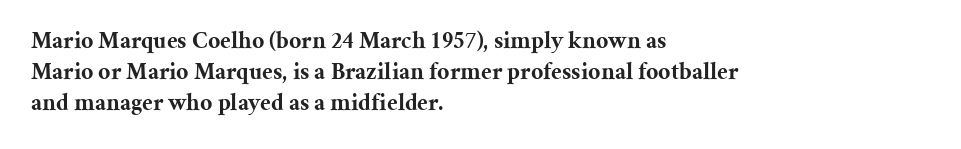
{"italic": "no", "bold": "yes", "underline": "no", "align": "left", "line_spacing": "normal", "line_spacing_ratio": 1.29, "letter_spacing": "normal", "letter_spacing_em": 0.0, "glyph_px": 24}
